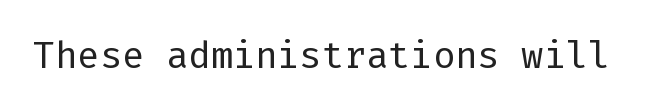
The zone under the glyphs is completely vacant. Examine the stroke ends and you'll find no serifs. Quick note: not italic, upright. Compared with a typical body face, this is equally light or lighter still.
